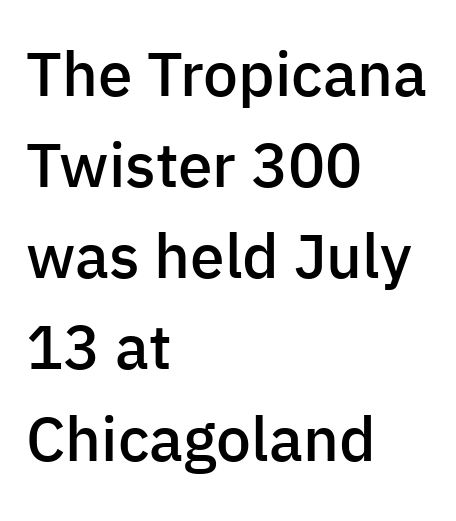
The image shows 62 px semibold sans-serif type, upright; set left-aligned, normal line spacing (1.47x), normal letter spacing, not underlined; low stroke contrast and a medium x-height.
